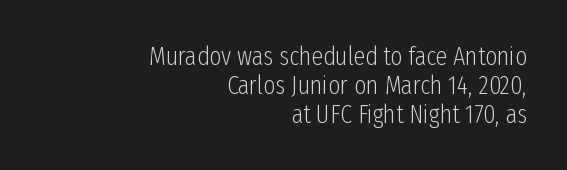
{"italic": "no", "bold": "no", "underline": "no", "align": "right", "line_spacing": "tight", "line_spacing_ratio": 1.11, "letter_spacing": "normal", "letter_spacing_em": 0.0, "glyph_px": 26}
